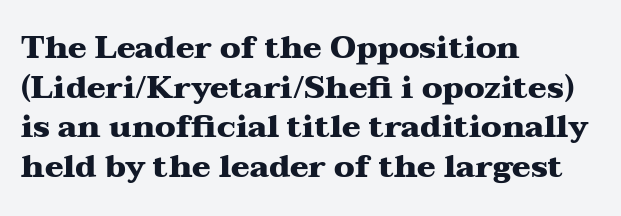
{"serif": "yes", "italic": "no", "bold": "yes", "weight": "heavy", "width": "wide", "stroke_contrast": "medium", "x_height": "medium", "monospaced": "no", "underline": "no", "align": "left", "line_spacing": "normal", "line_spacing_ratio": 1.28, "letter_spacing": "normal", "letter_spacing_em": 0.0, "glyph_px": 31}
